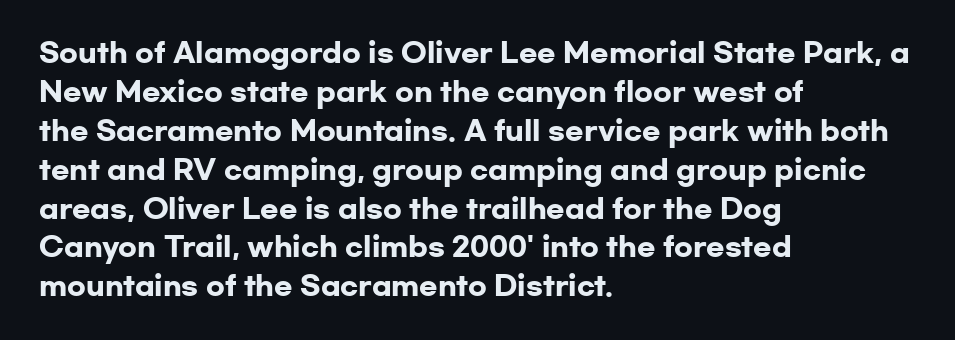
Line starts are locked; line ends wander. On the weight axis this lands at bold, roughly 700. Italic: no, the glyphs are upright roman. Glance below the letters and you will spot only blank space.
